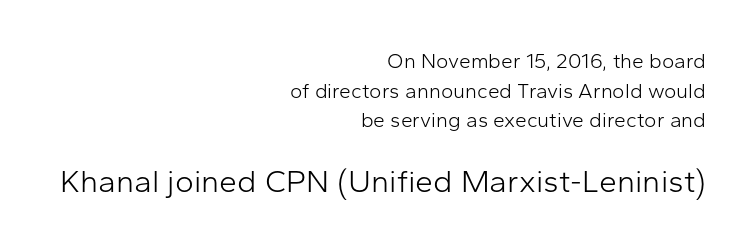
{"serif": "no", "italic": "no", "bold": "no", "weight": "light", "width": "normal", "stroke_contrast": "low", "x_height": "medium", "monospaced": "no", "underline": "no", "align": "right", "line_spacing": "normal", "line_spacing_ratio": 1.41, "letter_spacing": "normal", "letter_spacing_em": 0.0, "larger_block": "second", "size_ratio": 1.52, "glyph_px": 32}
